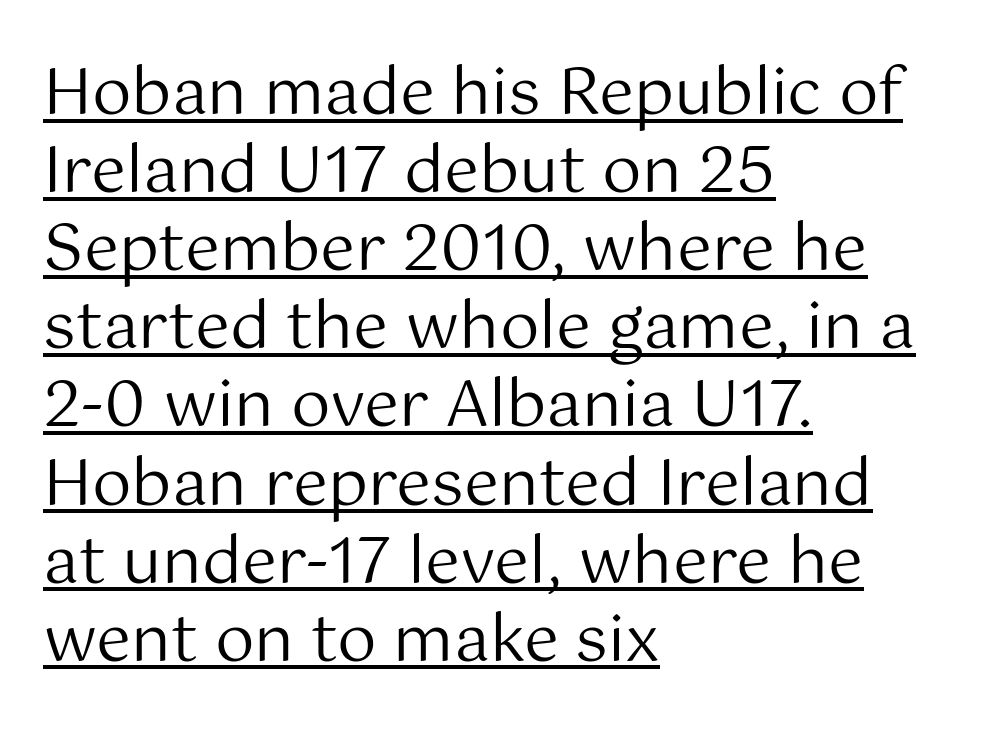
The image shows 63 px regular-weight sans-serif type, upright; set left-aligned, line spacing 1.24x, normal letter spacing, underlined; medium stroke contrast and a medium x-height.
